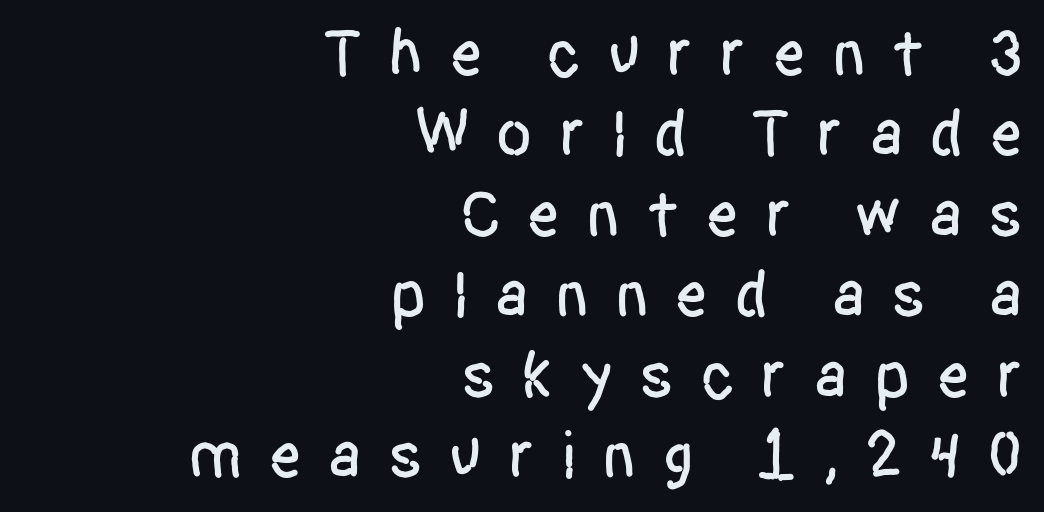
All the whitespace from short lines collects on the left. The words here are not underlined. The letters advance in unequal steps, a hallmark of proportional type. Look at the tracking — it's clearly loosened, letters drifting apart. Look at the bottom of the vertical strokes: they stop flat, with no serifs.
